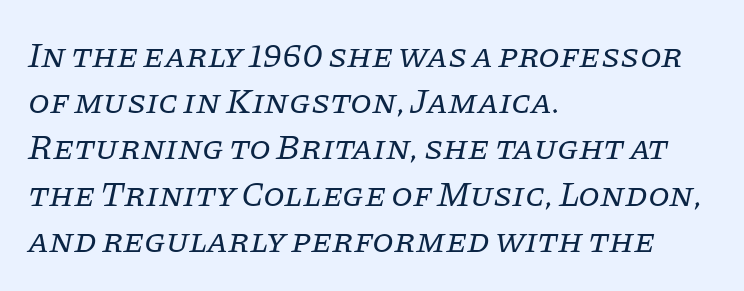
The image shows 35 px regular-weight serif type, italic (leaning right); set left-aligned, normal line spacing (1.32x), normal letter spacing, not underlined; low stroke contrast and a large x-height.
